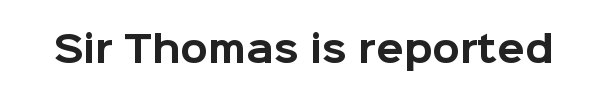
The image shows 36 px bold sans-serif type, upright; set normal letter spacing, not underlined; low stroke contrast and a medium x-height.
